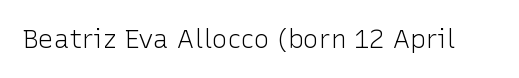
{"italic": "no", "bold": "no", "underline": "no", "letter_spacing": "normal", "letter_spacing_em": 0.0, "glyph_px": 26}
